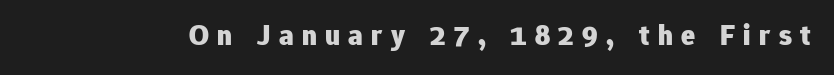
Each word looks stretched out because of the extra space between its letters. Bold? Absolutely — the strokes are thick and heavy. The area under the type is left untouched. Italic: no, the glyphs are upright roman.
